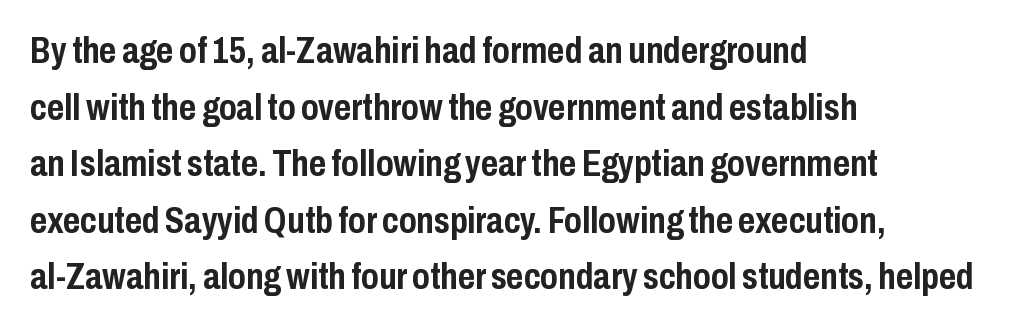
The image shows 37 px semibold, condensed sans-serif type, upright; set left-aligned, normal line spacing (1.53x), normal letter spacing, not underlined; low stroke contrast and a medium x-height.
